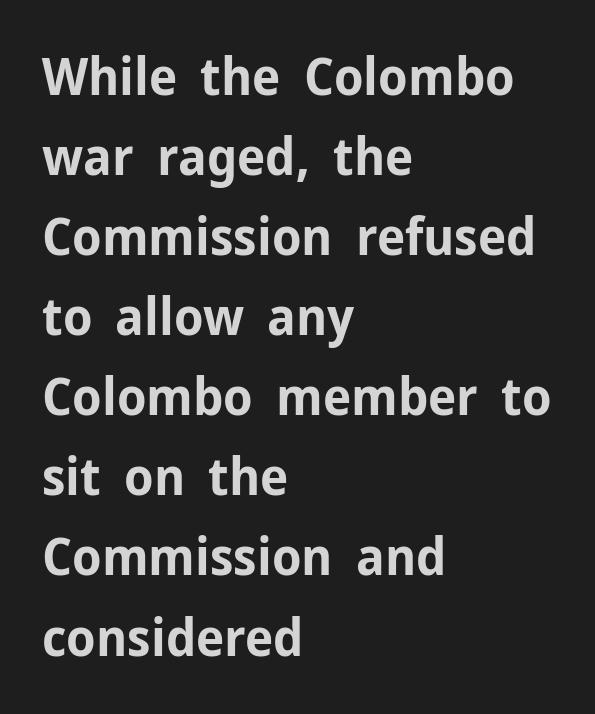
Letter spacing: default. These lines stack with their left ends in a neat column. The font family rendered here belongs to the sans-serif group. Each row of text sits above clean, open space. The letters advance in unequal steps, a hallmark of proportional type. One glance says typical: line gaps are just what's usual.
